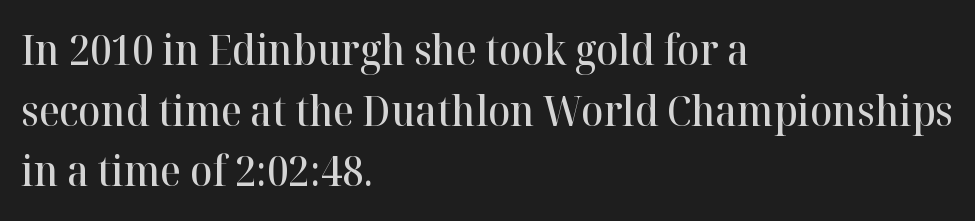
Q: Is the text bold? A: Semi-bold.
Q: Is the text italic (slanted)? A: No, it is upright.
Q: Is the typeface a serif or a sans-serif typeface? A: Serif.
Q: Is the text underlined? A: No.
Q: How is the paragraph aligned? A: Left-aligned.
Q: Is the spacing between letters normal or unusually wide? A: Normal.
Q: Is the spacing between lines tight, normal or loose? A: Normal.
Q: Width (condensed, normal, or wide)? A: Normal.
Q: Stroke contrast? A: High.
Q: x-height? A: Medium.
Q: Monospaced? A: No.
